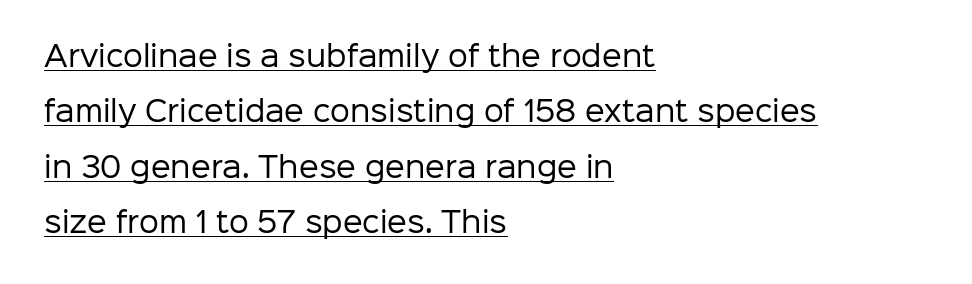
{"serif": "no", "italic": "no", "bold": "no", "weight": "regular", "width": "normal", "stroke_contrast": "low", "x_height": "medium", "monospaced": "no", "underline": "yes", "align": "left", "line_spacing": "loose", "line_spacing_ratio": 1.98, "letter_spacing": "normal", "letter_spacing_em": 0.0, "glyph_px": 28}
